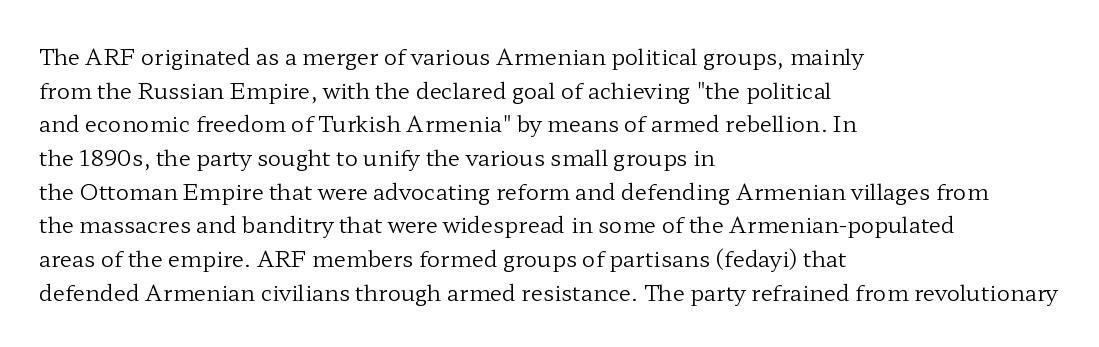
Unbolded letterforms with no extra heft. The letterforms sit shoulder to shoulder at normal distance. Line spacing here is normal. Glance below the letters and you will spot only blank space. Visually the block forms a straight wall on the left and a jagged coastline on the right.
